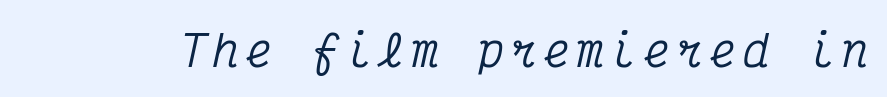
{"serif": "yes", "italic": "yes", "lean": "right", "slant_degrees": 12, "width": "condensed", "stroke_contrast": "medium", "x_height": "medium", "monospaced": "yes", "underline": "no", "glyph_px": 43}
